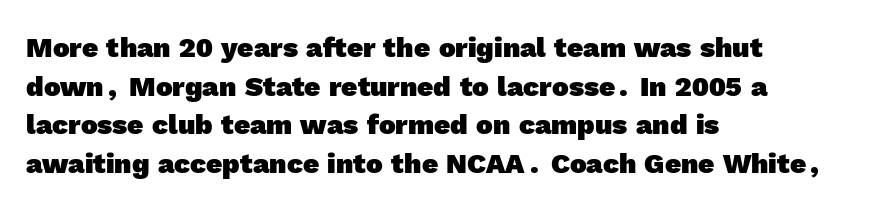
Q: Is the text bold? A: Yes.
Q: Is the typeface a serif or a sans-serif typeface? A: Sans-serif.
Q: Is the text underlined? A: No.
Q: How is the paragraph aligned? A: Left-aligned.
Q: Is the spacing between letters normal or unusually wide? A: Normal.
Q: Is the spacing between lines tight, normal or loose? A: Normal.
Q: Width (condensed, normal, or wide)? A: Normal.
Q: x-height? A: Medium.
Q: Monospaced? A: No.
